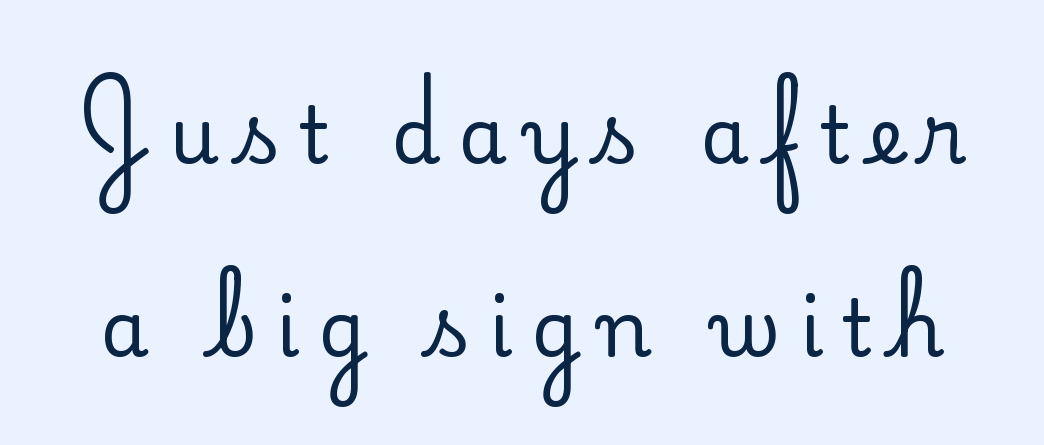
Letterform terminals end in serifs throughout the passage. What's the leading like? Stretched, with rows far apart. The letters are spread apart with noticeably loose tracking. Posture: upright roman. Type without underlining. Do the characters align in a grid? No, the font is proportional.
